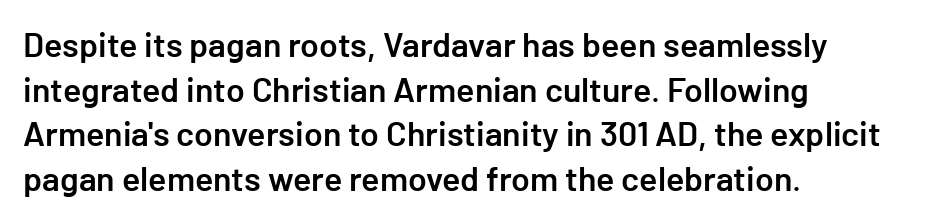
Q: Is the text bold? A: Semi-bold.
Q: Is the text italic (slanted)? A: No, it is upright.
Q: Is the typeface a serif or a sans-serif typeface? A: Sans-serif.
Q: Is the text underlined? A: No.
Q: How is the paragraph aligned? A: Left-aligned.
Q: Is the spacing between letters normal or unusually wide? A: Normal.
Q: Is the spacing between lines tight, normal or loose? A: Normal.
Q: Width (condensed, normal, or wide)? A: Normal.
Q: Stroke contrast? A: Low.
Q: x-height? A: Medium.
